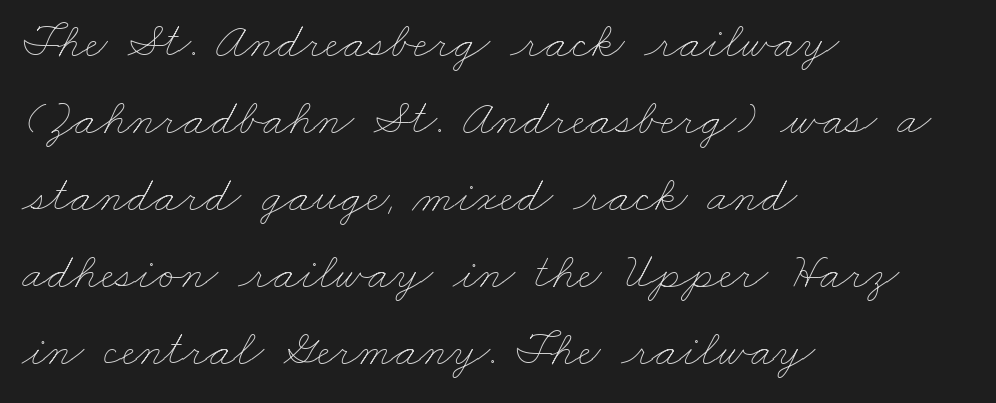
{"bold": "no", "weight": "thin", "width": "wide", "stroke_contrast": "low", "x_height": "small", "monospaced": "no", "underline": "no", "align": "left", "line_spacing": "normal", "line_spacing_ratio": 1.54, "letter_spacing": "normal", "letter_spacing_em": 0.0, "glyph_px": 50}
